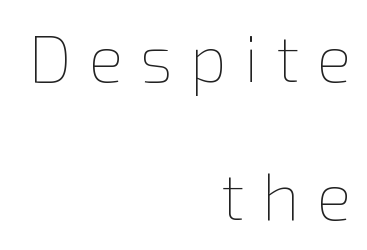
The image shows 66 px thin type, upright; set right-aligned, loose line spacing (2.09x), unusually wide letter spacing (+0.26 em), not underlined; low stroke contrast and a medium x-height.
